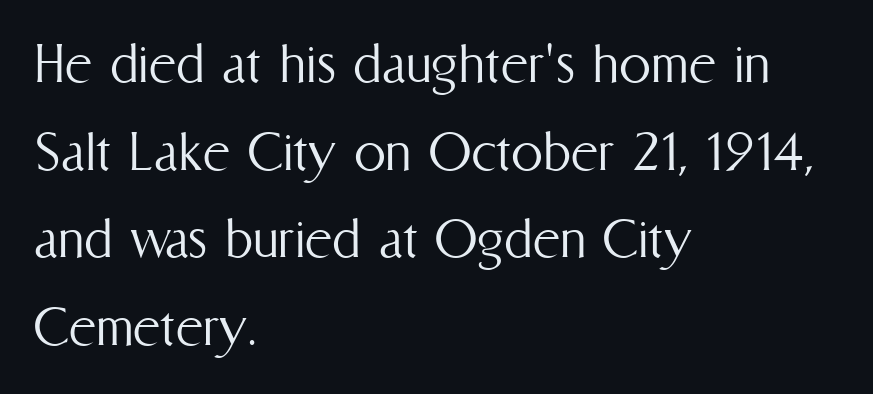
Q: Is the text bold? A: No.
Q: Is the text italic (slanted)? A: No, it is upright.
Q: Is the text underlined? A: No.
Q: How is the paragraph aligned? A: Left-aligned.
Q: Is the spacing between letters normal or unusually wide? A: Normal.
Q: Is the spacing between lines tight, normal or loose? A: Normal.
Q: Width (condensed, normal, or wide)? A: Condensed.
Q: Stroke contrast? A: Medium.
Q: x-height? A: Medium.
Q: Monospaced? A: No.
